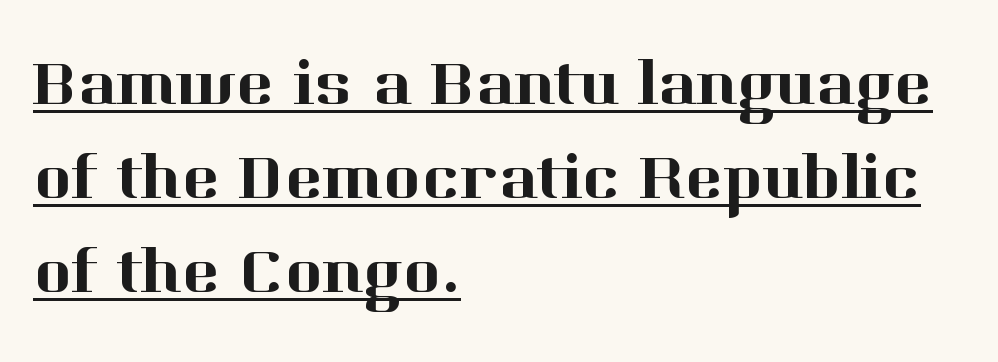
Tall strokes in this sample are plumb rather than angled. Varying glyph widths throughout — classic text-font behaviour. The typesetter chose a ragged-right arrangement here. Successive baselines arrive at the customary interval. The typeface chosen for these lines features serifs. These lines keep a tight, regular rhythm from letter to letter.
